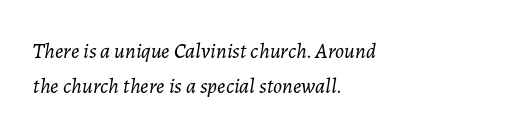
Q: Is the text bold? A: No.
Q: Is the text italic (slanted)? A: Yes, it leans right by about 7 degrees.
Q: Is the text underlined? A: No.
Q: How is the paragraph aligned? A: Left-aligned.
Q: Is the spacing between letters normal or unusually wide? A: Normal.
Q: Is the spacing between lines tight, normal or loose? A: Normal.
